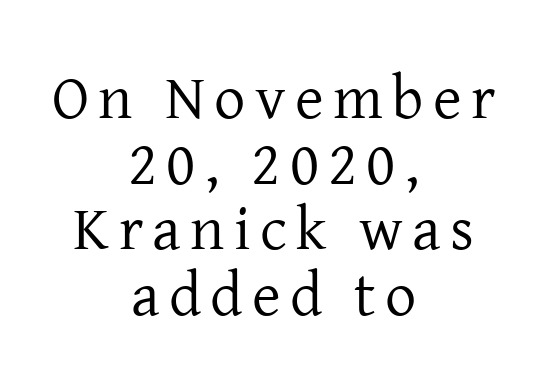
Q: Is the text bold? A: No.
Q: Is the text italic (slanted)? A: No, it is upright.
Q: Is the typeface a serif or a sans-serif typeface? A: Serif.
Q: Is the text underlined? A: No.
Q: How is the paragraph aligned? A: Centered.
Q: Is the spacing between lines tight, normal or loose? A: Tight.
Q: Width (condensed, normal, or wide)? A: Normal.
Q: Stroke contrast? A: Low.
Q: x-height? A: Medium.
Q: Monospaced? A: No.
